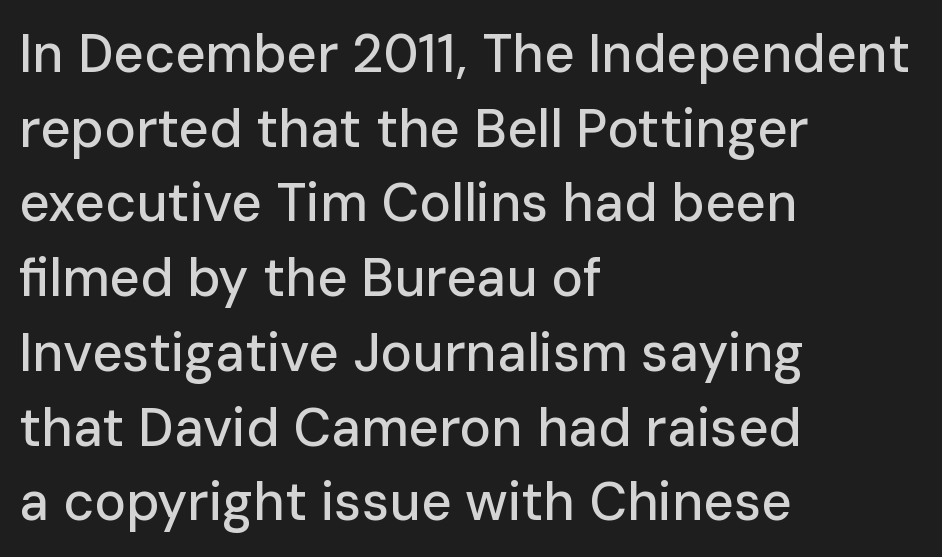
The image shows 53 px sans-serif type, upright; set left-aligned, normal line spacing (1.41x), normal letter spacing, not underlined; low stroke contrast and a medium x-height.
